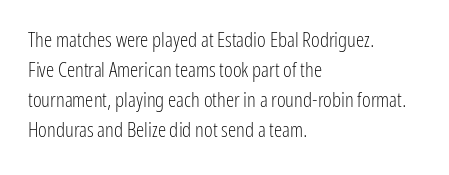
{"italic": "no", "bold": "no", "underline": "no", "align": "left", "line_spacing": "normal", "line_spacing_ratio": 1.43, "letter_spacing": "normal", "letter_spacing_em": 0.0, "glyph_px": 21}
